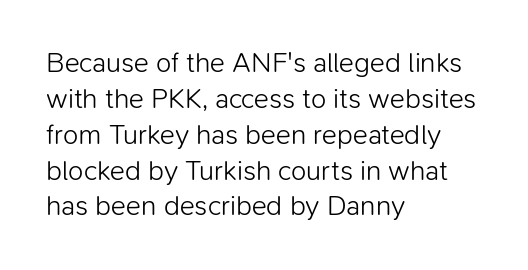
{"serif": "no", "italic": "no", "bold": "no", "weight": "light", "width": "normal", "stroke_contrast": "low", "x_height": "medium", "monospaced": "no", "underline": "no", "align": "left", "line_spacing": "normal", "line_spacing_ratio": 1.28, "letter_spacing": "normal", "letter_spacing_em": 0.0, "glyph_px": 28}
